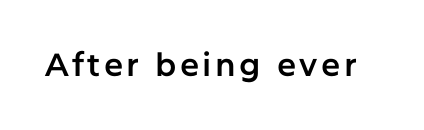
The image shows 32 px sans-serif type, upright; set not underlined; low stroke contrast and a medium x-height.
